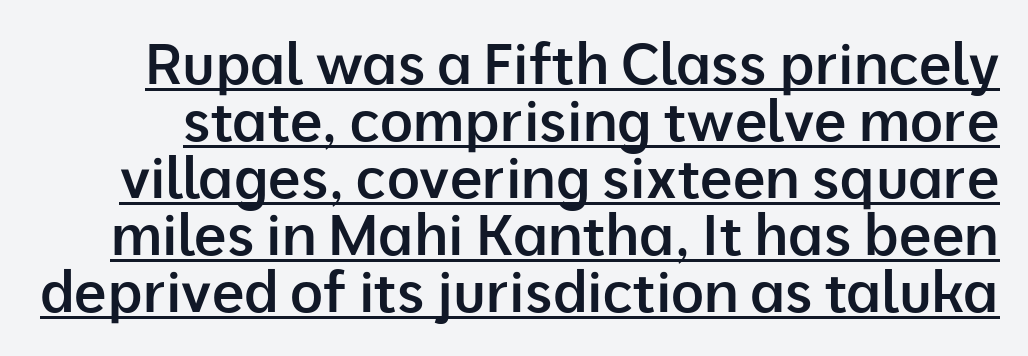
{"serif": "no", "italic": "no", "bold": "semi", "weight": "semibold", "width": "normal", "stroke_contrast": "low", "x_height": "medium", "monospaced": "no", "underline": "yes", "line_spacing": "tight", "line_spacing_ratio": 1.0, "letter_spacing": "normal", "letter_spacing_em": 0.0, "glyph_px": 57}
